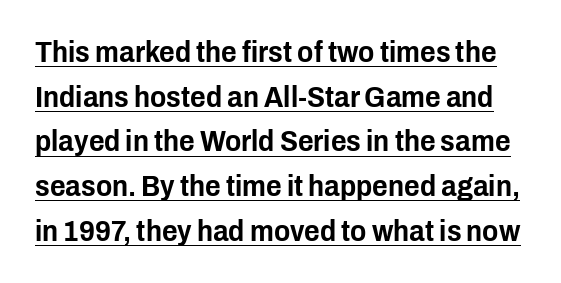
{"serif": "no", "italic": "no", "width": "condensed", "stroke_contrast": "low", "x_height": "medium", "monospaced": "no", "underline": "yes", "line_spacing": "normal", "line_spacing_ratio": 1.49, "letter_spacing": "normal", "letter_spacing_em": 0.0, "glyph_px": 30}
